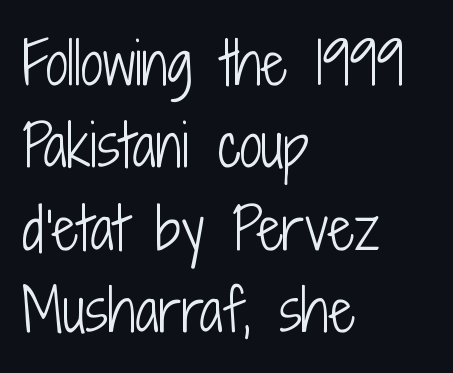
The image shows 56 px light, condensed sans-serif type, upright; set left-aligned, normal line spacing (1.47x), normal letter spacing, not underlined; low stroke contrast and a medium x-height.
